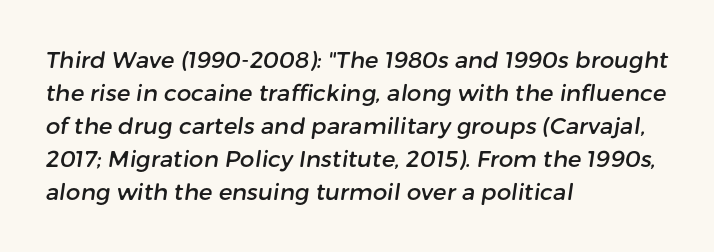
The area under the type is left untouched. Short note: letters normally spaced. The paragraph has a hard left edge and a soft right edge. Whoever set this chose a conventional vertical rhythm.
